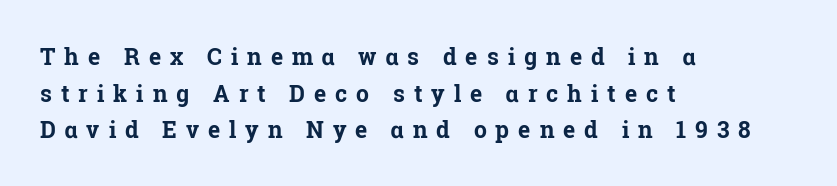
The image shows 23 px bold type, upright; set left-aligned, normal line spacing (1.59x), unusually wide letter spacing (+0.39 em), not underlined.
